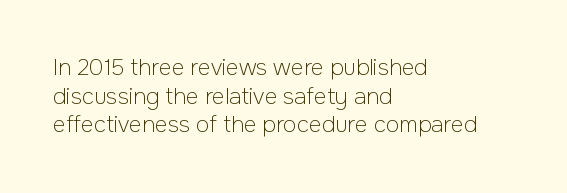
{"italic": "no", "bold": "no", "underline": "no", "align": "left", "line_spacing": "normal", "line_spacing_ratio": 1.3, "letter_spacing": "normal", "letter_spacing_em": 0.0, "glyph_px": 22}
